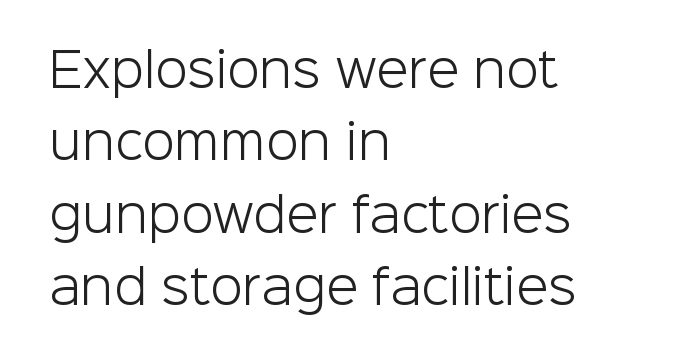
Q: Is the text bold? A: No.
Q: Is the text italic (slanted)? A: No, it is upright.
Q: Is the typeface a serif or a sans-serif typeface? A: Sans-serif.
Q: Is the text underlined? A: No.
Q: How is the paragraph aligned? A: Left-aligned.
Q: Is the spacing between letters normal or unusually wide? A: Normal.
Q: Is the spacing between lines tight, normal or loose? A: Normal.
Q: Width (condensed, normal, or wide)? A: Normal.
Q: Stroke contrast? A: Low.
Q: x-height? A: Medium.
Q: Monospaced? A: No.
